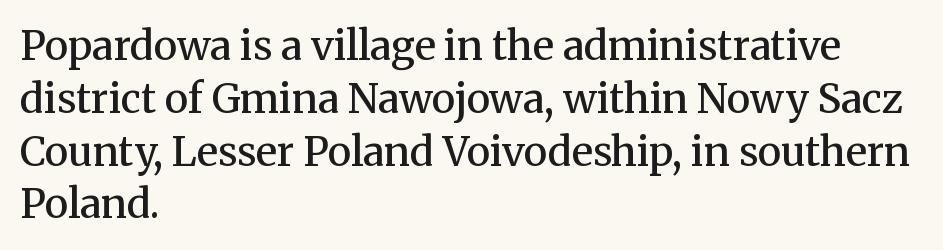
The image shows 40 px semibold serif type, upright; set left-aligned, normal line spacing (1.32x), normal letter spacing, not underlined; medium stroke contrast and a medium x-height.
